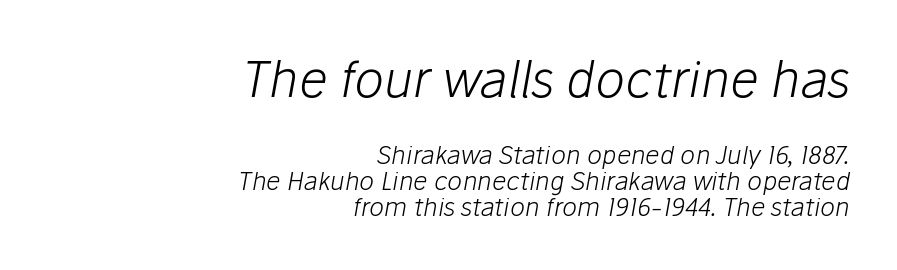
Whoever set this made the first block the dominant, larger element. Bold? No — there's no thickening of the strokes. Descenders hang freely into open space. The typesetter chose a ragged-left arrangement here. A typesetter would call this proportional, since set widths differ per character.
